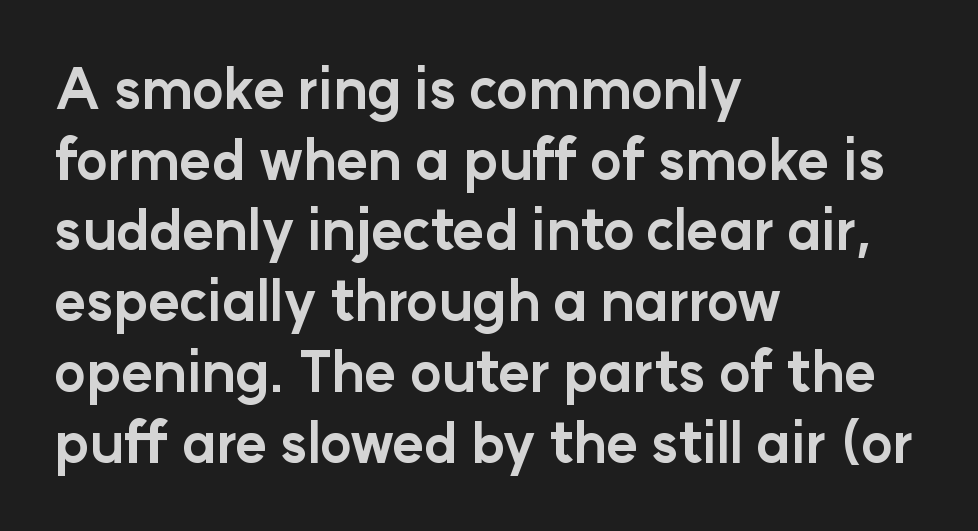
Tall strokes in this sample are plumb rather than angled. Line starts are locked; line ends wander. There is no visible air inserted between adjacent glyphs. Interline gaps are of average width in this sample. You can tell from the bare stems that sans-serif type was used.
